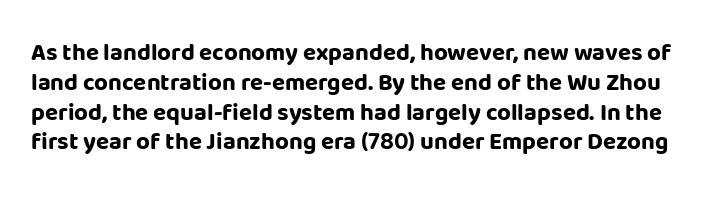
The image shows 24 px bold type, upright; set line spacing 1.24x, normal letter spacing, not underlined.
